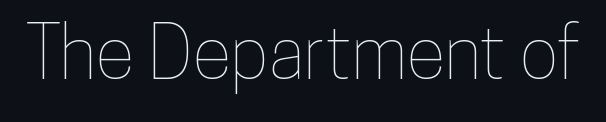
Q: Is the text italic (slanted)? A: No, it is upright.
Q: Is the text underlined? A: No.
Q: Is the spacing between letters normal or unusually wide? A: Normal.
Q: Width (condensed, normal, or wide)? A: Condensed.
Q: Stroke contrast? A: Low.
Q: x-height? A: Medium.
Q: Monospaced? A: No.
